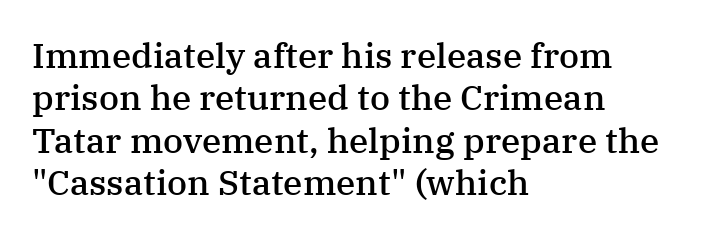
Standard letterfit; no display-style spreading of the glyphs. Bold? Not quite — semibold, heavier than regular but stopping short. The passage is arranged the way most books set body copy — flush left. Here the designer chose a conventional face with non-uniform glyph widths. Rendered with straight, roman letterforms. Unlike a clean sans, this face finishes its strokes with serifs.
